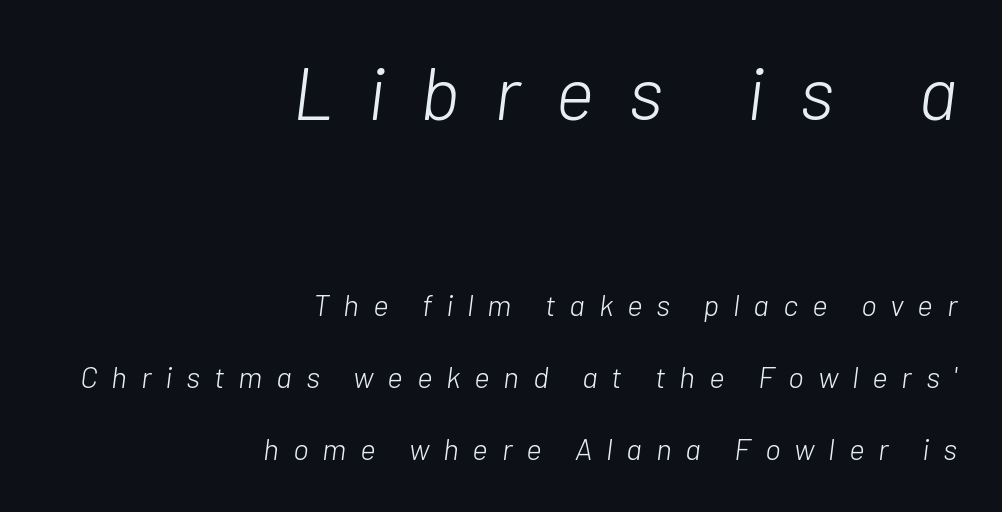
Q: Is the text bold? A: No.
Q: Is the text italic (slanted)? A: Yes, it leans right by about 7 degrees.
Q: Is the text underlined? A: No.
Q: How is the paragraph aligned? A: Right-aligned.
Q: Is the spacing between letters normal or unusually wide? A: Unusually wide.
Q: Is the spacing between lines tight, normal or loose? A: Loose.
Q: Which block of text is set in a larger size, the first (top) or the second (bottom)? A: The first (top) one.
Q: Width (condensed, normal, or wide)? A: Normal.
Q: Stroke contrast? A: Low.
Q: x-height? A: Medium.
Q: Monospaced? A: No.
